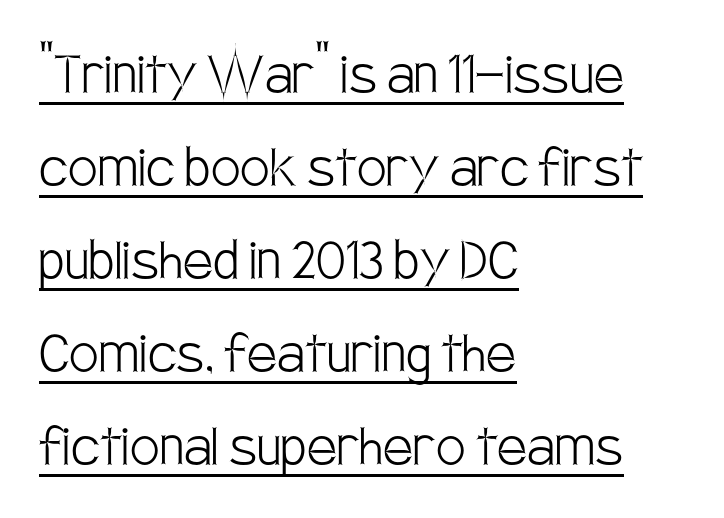
The image shows 66 px light, condensed sans-serif type, upright; set left-aligned, normal line spacing (1.41x), normal letter spacing, underlined; low stroke contrast and a large x-height.
